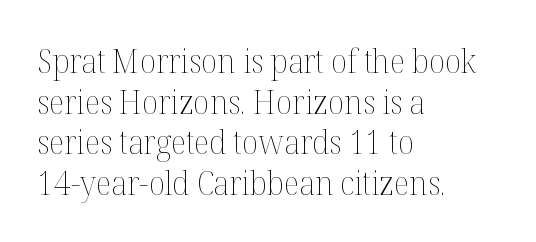
The image shows 33 px thin type, upright; set left-aligned, line spacing 1.23x, normal letter spacing, not underlined; medium stroke contrast and a medium x-height.
